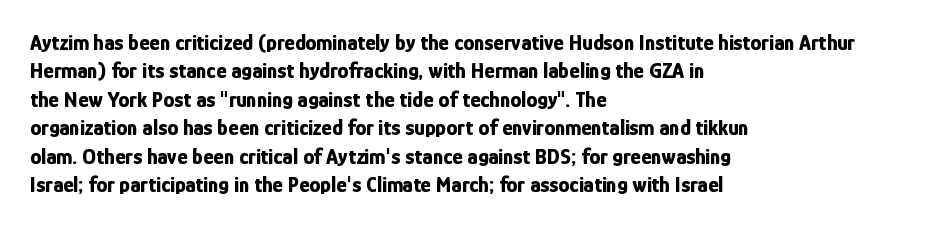
This is the regular roman posture of the typeface. The lines in this sample share a left origin and differ only in where they stop. Standard letterfit; no display-style spreading of the glyphs. Heavy-handed strokes throughout: this text is bold. The space directly below the letters is spotless.
